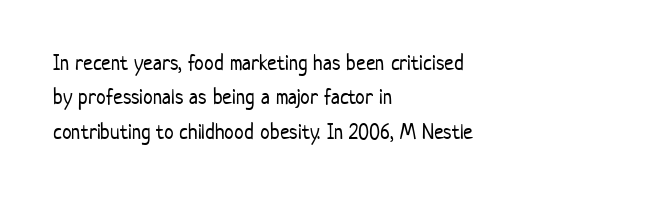
The specimen reads as upright at a glance. Is the stroke heavy? The answer is a plain regular-or-lighter. Clear beneath every line of the passage. Notice how descenders clear the ascenders below comfortably — that's standard leading.
